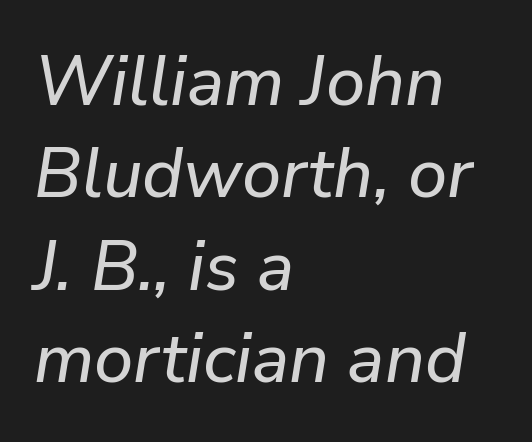
The text block is weighted toward the left margin, trailing off unevenly rightward. Compared with typical body copy, the letter spacing here is the same. Words float on clear page, feet unadorned. Is this a fixed-width face? No — the glyphs have proportional, varying widths.
